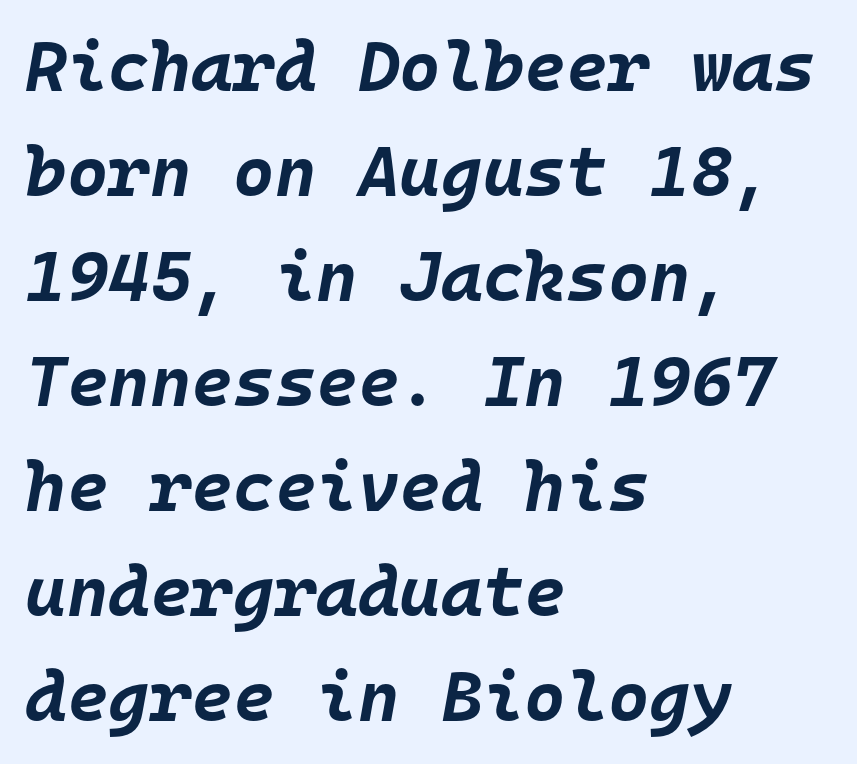
Q: Is the text bold? A: Yes.
Q: Is the text italic (slanted)? A: Yes, it leans right by about 10 degrees.
Q: Is the text underlined? A: No.
Q: How is the paragraph aligned? A: Left-aligned.
Q: Is the spacing between letters normal or unusually wide? A: Normal.
Q: Is the spacing between lines tight, normal or loose? A: Normal.
Q: Width (condensed, normal, or wide)? A: Normal.
Q: Stroke contrast? A: Low.
Q: x-height? A: Large.
Q: Monospaced? A: Yes.
